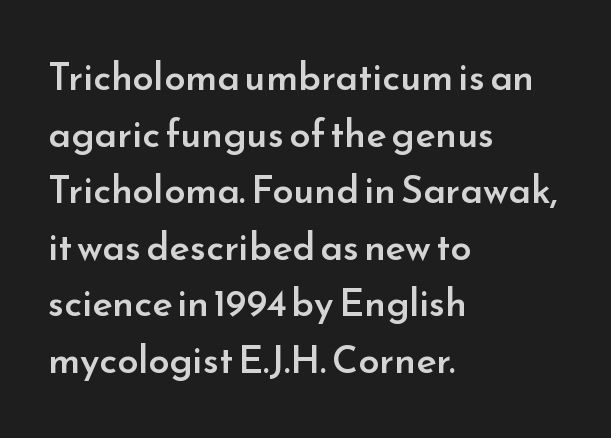
Q: Is the text bold? A: Semi-bold.
Q: Is the text italic (slanted)? A: No, it is upright.
Q: Is the typeface a serif or a sans-serif typeface? A: Sans-serif.
Q: Is the text underlined? A: No.
Q: How is the paragraph aligned? A: Left-aligned.
Q: Is the spacing between letters normal or unusually wide? A: Normal.
Q: Is the spacing between lines tight, normal or loose? A: Normal.
Q: Width (condensed, normal, or wide)? A: Normal.
Q: Stroke contrast? A: Low.
Q: x-height? A: Small.
Q: Monospaced? A: No.
